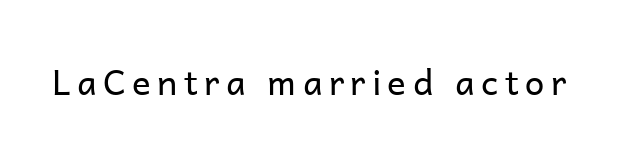
{"serif": "no", "italic": "no", "bold": "no", "weight": "regular", "width": "normal", "stroke_contrast": "low", "x_height": "medium", "monospaced": "no", "underline": "no", "glyph_px": 35}
